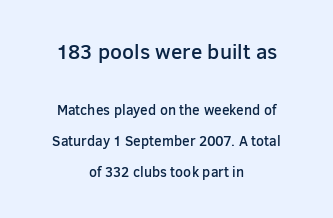
{"italic": "no", "bold": "semi", "underline": "no", "align": "center", "line_spacing": "loose", "line_spacing_ratio": 2.21, "letter_spacing": "normal", "letter_spacing_em": 0.0, "larger_block": "first", "size_ratio": 1.5, "glyph_px": 21}
